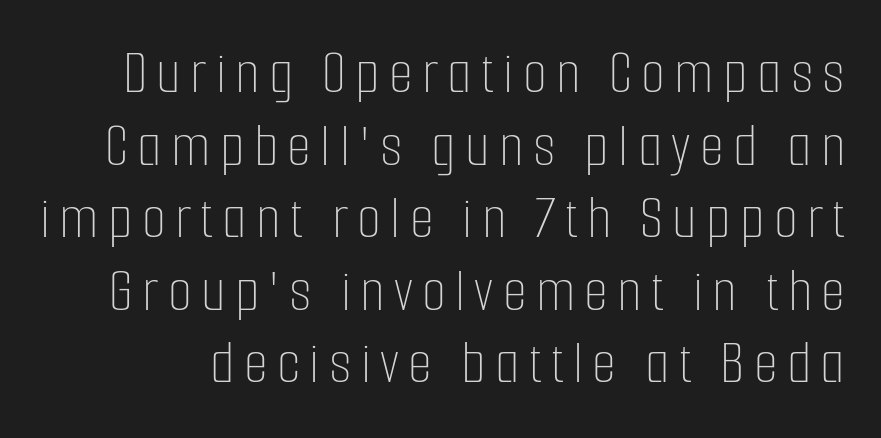
The image shows 62 px thin, condensed type, upright; set line spacing 1.17x, not underlined; low stroke contrast and a medium x-height.
